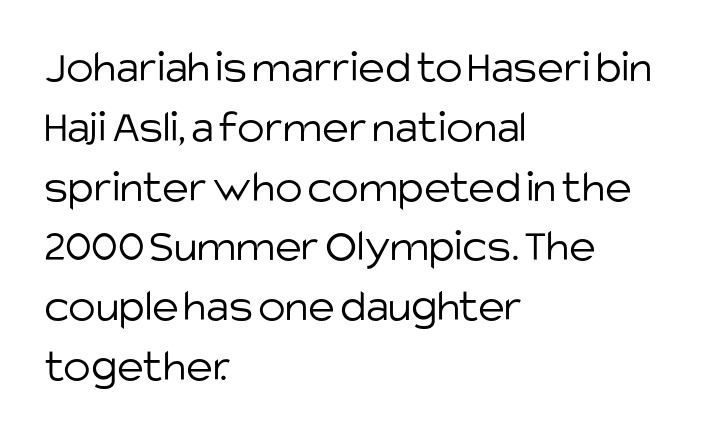
A typesetter would call this proportional, since set widths differ per character. A typesetter would call this zero additional tracking. The lettering stays uniformly vertical, giving the passage a roman look. This sample uses a sans-serif face. Compared with typical paragraphs, the rows here are spaced about the same.
